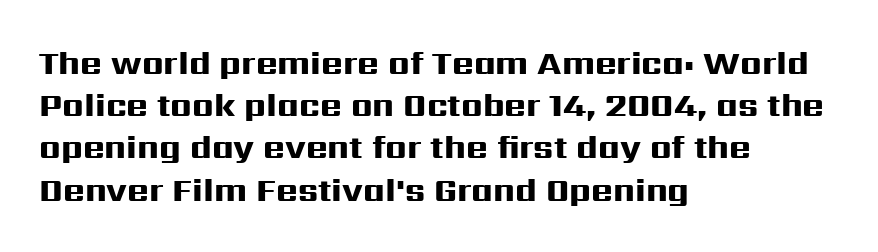
The image shows 33 px heavy, wide sans-serif type, upright; set left-aligned, normal line spacing (1.28x), normal letter spacing, not underlined; high stroke contrast and a medium x-height.
